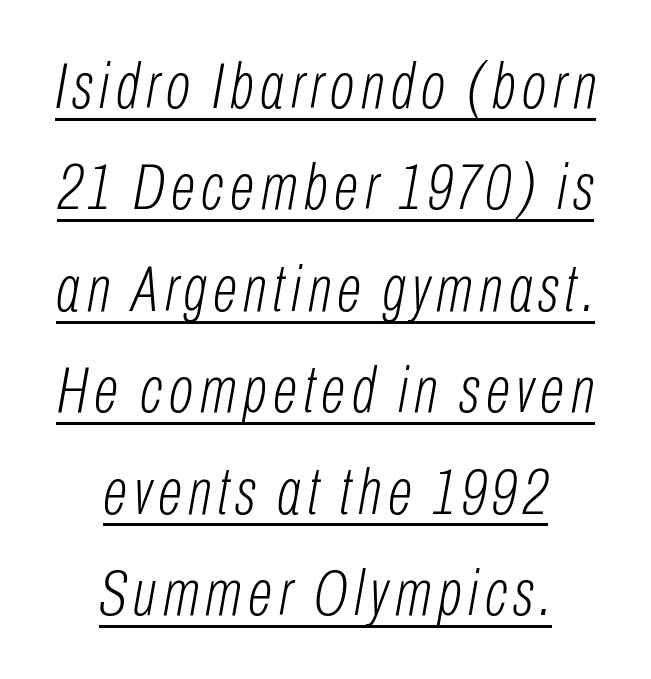
The vertical gap from one line to the next is medium. Proportional: the letters do not fall into vertical columns. These glyphs show unthickened strokes, regular width or finer. The rendering uses the underline text-decoration.
